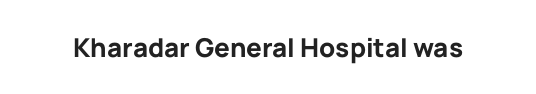
The image shows 26 px bold type, upright; set normal letter spacing, not underlined.
